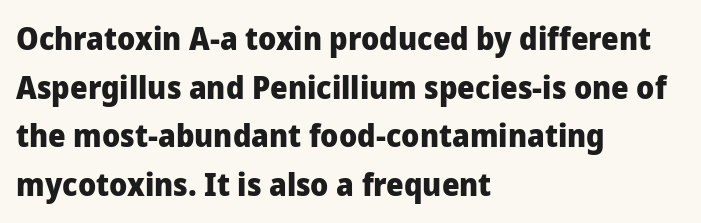
{"serif": "no", "italic": "no", "bold": "yes", "weight": "heavy", "width": "normal", "stroke_contrast": "low", "x_height": "medium", "monospaced": "no", "underline": "no", "align": "left", "line_spacing": "normal", "line_spacing_ratio": 1.57, "letter_spacing": "normal", "letter_spacing_em": 0.0, "glyph_px": 31}
